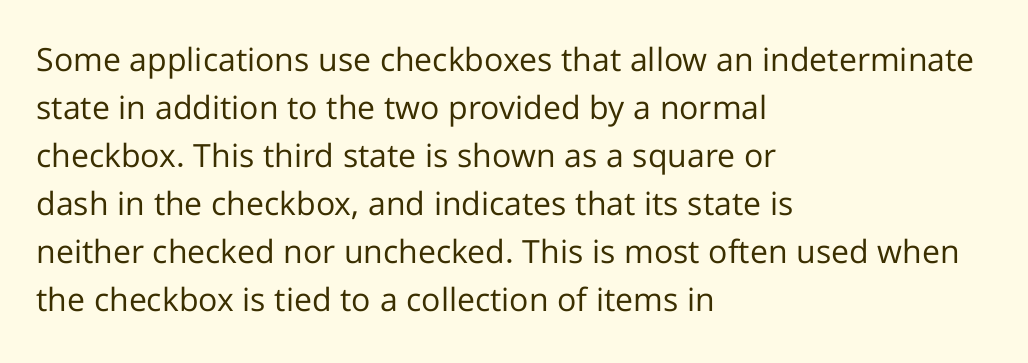
{"serif": "no", "italic": "no", "bold": "no", "weight": "regular", "width": "normal", "stroke_contrast": "low", "x_height": "medium", "monospaced": "no", "underline": "no", "align": "left", "line_spacing": "normal", "line_spacing_ratio": 1.5, "letter_spacing": "normal", "letter_spacing_em": 0.0, "glyph_px": 32}
